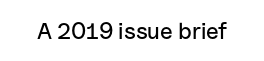
Q: Is the text italic (slanted)? A: No, it is upright.
Q: Is the text underlined? A: No.
Q: Is the spacing between letters normal or unusually wide? A: Normal.
